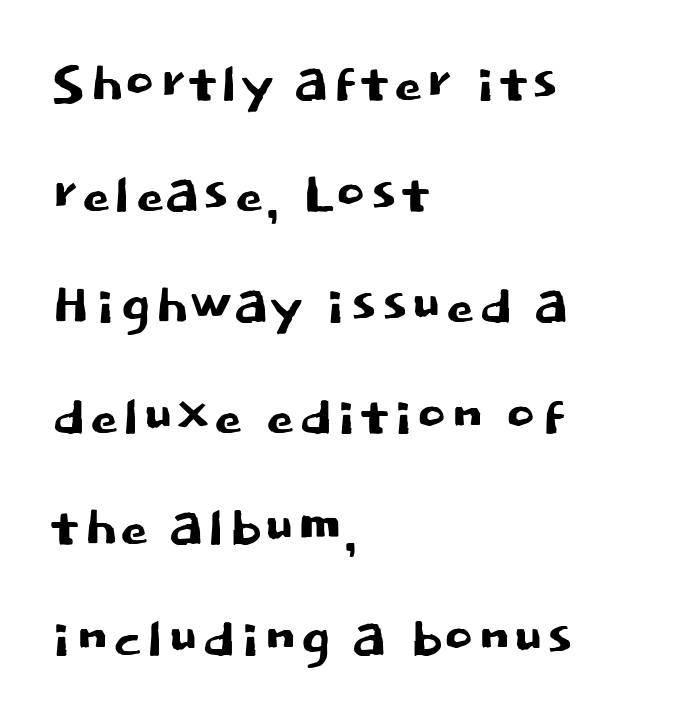
The passage is arranged the way most books set body copy — flush left. Honestly, the row spacing looks completely unremarkable. The passage shown is typeset with a sans-serif family. The typography opts for an upright posture over an oblique one.
